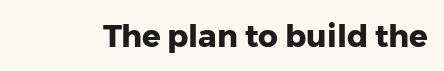
The image shows 31 px heavy sans-serif type, upright; set normal letter spacing, not underlined; low stroke contrast and a medium x-height.
